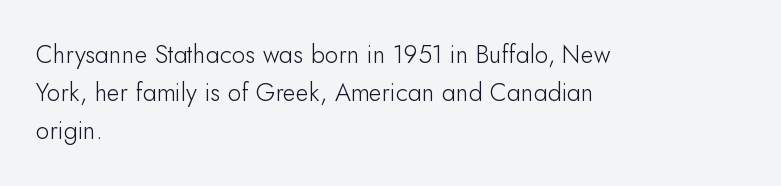
{"italic": "no", "bold": "no", "underline": "no", "align": "left", "line_spacing": "normal", "line_spacing_ratio": 1.53, "letter_spacing": "normal", "letter_spacing_em": 0.0, "glyph_px": 25}
